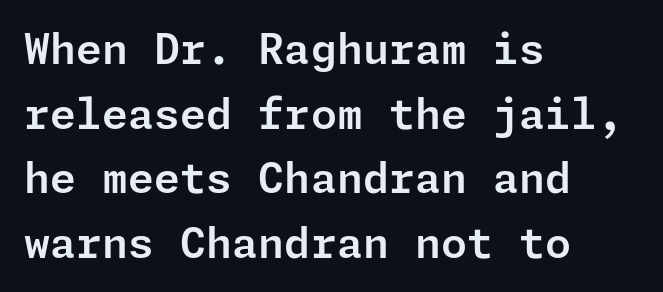
Note: no serifs on the glyphs. Is the letter spacing exaggerated? No — it looks like the ordinary default. Layout note: lines flush left. Letters rest on an invisible, unmarked baseline. This is the regular roman posture of the typeface. Baseline-to-baseline distance is the conventional proportion of letter height.
